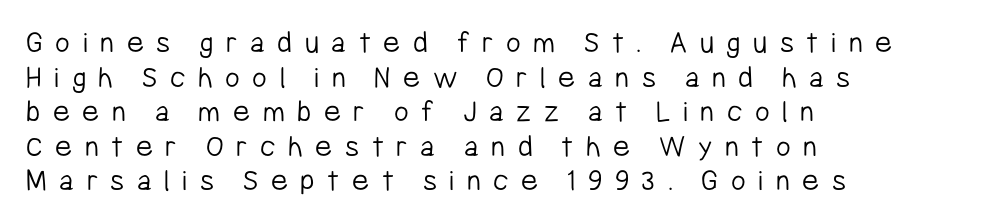
Each word looks stretched out because of the extra space between its letters. Stems here are at most as thick as an everyday book face. The passage shown is not underscored anywhere. Think of a printed novel: that variable character pitch is what you see here.
